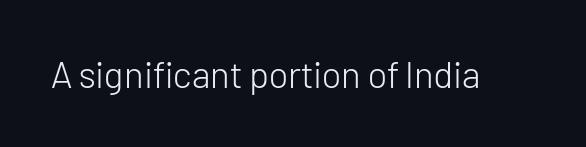
The image shows 37 px light sans-serif type, upright; set normal letter spacing, not underlined; low stroke contrast and a medium x-height.
